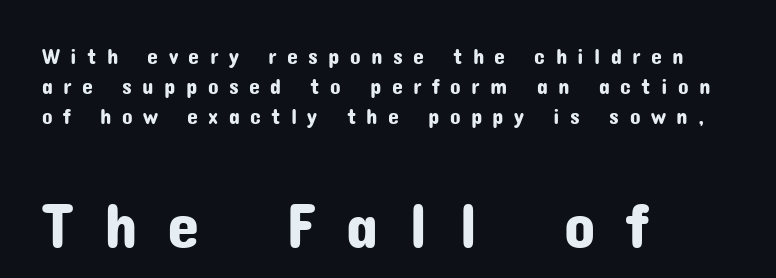
{"serif": "no", "italic": "no", "width": "normal", "stroke_contrast": "low", "x_height": "medium", "monospaced": "no", "underline": "no", "align": "left", "line_spacing": "normal", "line_spacing_ratio": 1.37, "letter_spacing": "wide", "letter_spacing_em": 0.47, "larger_block": "second", "size_ratio": 2.95, "glyph_px": 65}
